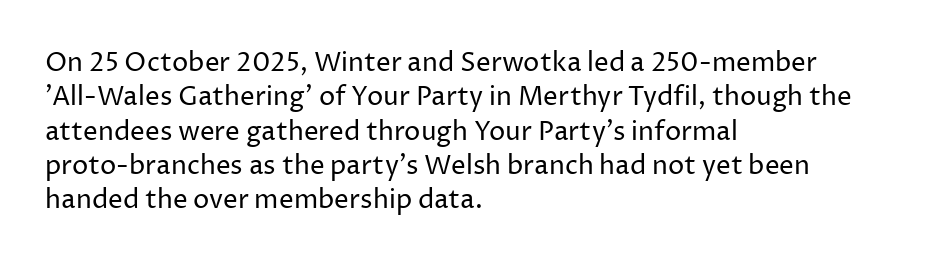
The image shows 26 px text type, upright; set left-aligned, normal line spacing (1.32x), normal letter spacing, not underlined.
